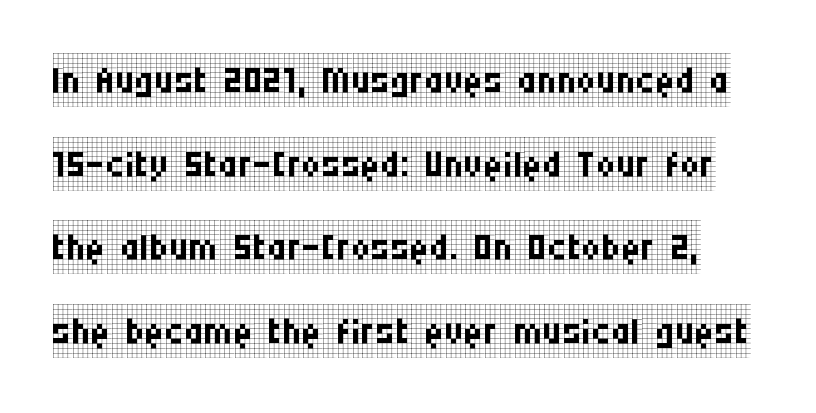
Q: Is the text bold? A: No.
Q: Is the text italic (slanted)? A: No, it is upright.
Q: Is the typeface a serif or a sans-serif typeface? A: Serif.
Q: Is the text underlined? A: No.
Q: Is the spacing between letters normal or unusually wide? A: Normal.
Q: Is the spacing between lines tight, normal or loose? A: Normal.
Q: Width (condensed, normal, or wide)? A: Condensed.
Q: Stroke contrast? A: Low.
Q: x-height? A: Large.
Q: Monospaced? A: No.
